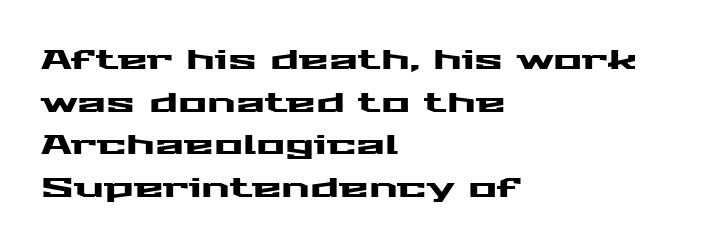
Q: Is the text italic (slanted)? A: No, it is upright.
Q: Is the text underlined? A: No.
Q: How is the paragraph aligned? A: Left-aligned.
Q: Is the spacing between letters normal or unusually wide? A: Normal.
Q: Is the spacing between lines tight, normal or loose? A: Normal.
